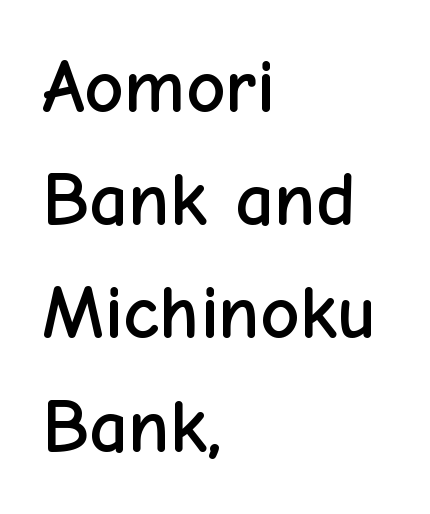
{"serif": "no", "italic": "no", "width": "normal", "stroke_contrast": "low", "x_height": "medium", "monospaced": "no", "underline": "no", "align": "left", "line_spacing": "normal", "line_spacing_ratio": 1.47, "letter_spacing": "normal", "letter_spacing_em": 0.0, "glyph_px": 77}
